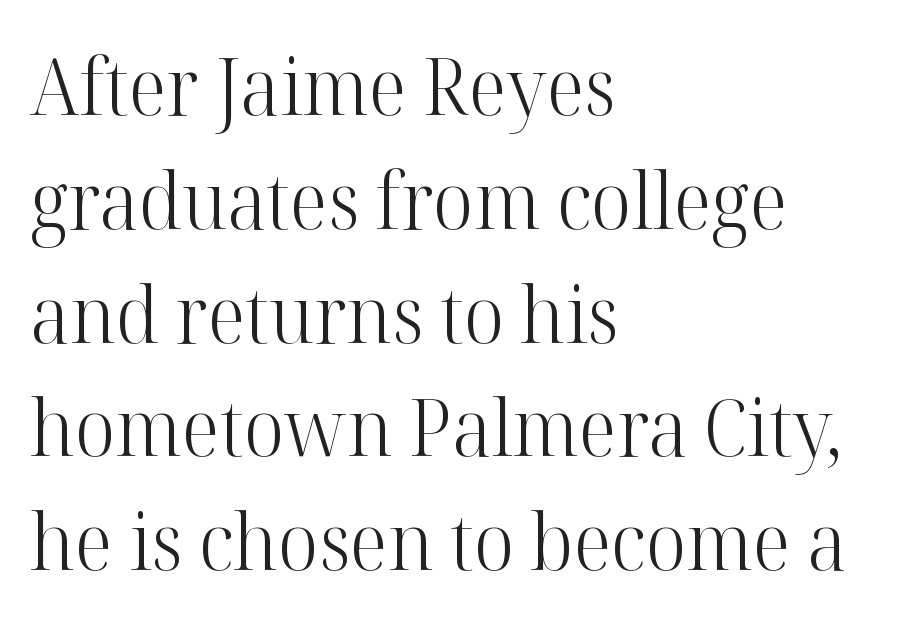
Q: Is the text bold? A: No.
Q: Is the text italic (slanted)? A: No, it is upright.
Q: Is the typeface a serif or a sans-serif typeface? A: Serif.
Q: Is the text underlined? A: No.
Q: How is the paragraph aligned? A: Left-aligned.
Q: Is the spacing between letters normal or unusually wide? A: Normal.
Q: Is the spacing between lines tight, normal or loose? A: Normal.
Q: Width (condensed, normal, or wide)? A: Normal.
Q: Stroke contrast? A: High.
Q: x-height? A: Medium.
Q: Monospaced? A: No.
